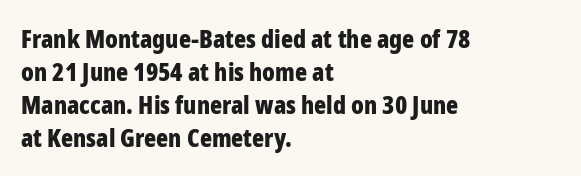
{"italic": "no", "bold": "yes", "underline": "no", "align": "left", "line_spacing": "normal", "line_spacing_ratio": 1.32, "letter_spacing": "normal", "letter_spacing_em": 0.0, "glyph_px": 25}
